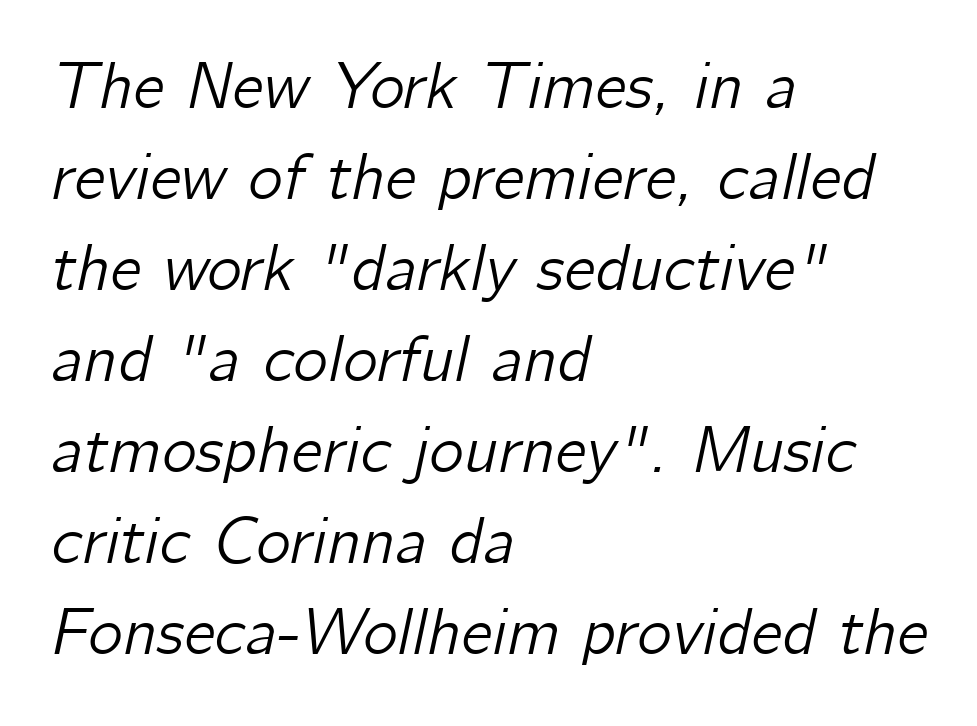
Proportional: the letters do not fall into vertical columns. Normally led — the rows are evenly, conventionally spaced. This rendering uses left alignment, leaving the right contour irregular. Tracking here is standard; glyphs follow each other at the usual distance. Descenders are the only things crossing below the line. Looking at the ascenders, they clearly lean.
